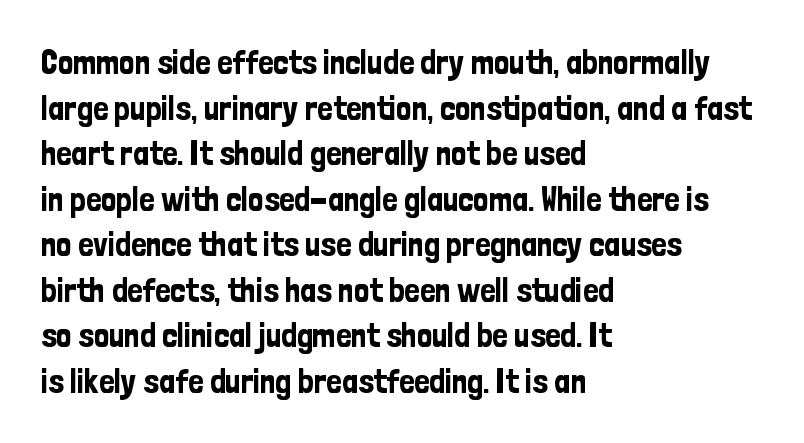
The image shows 34 px condensed sans-serif type, upright; set left-aligned, normal line spacing (1.34x), normal letter spacing, not underlined; low stroke contrast and a medium x-height.
